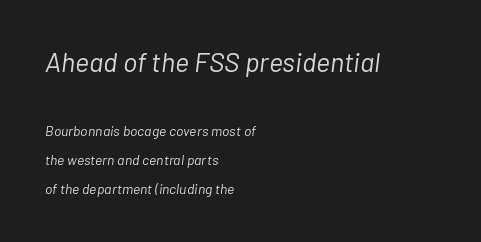
{"italic": "yes", "lean": "right", "slant_degrees": 7, "bold": "no", "underline": "no", "align": "left", "line_spacing": "loose", "line_spacing_ratio": 2.06, "letter_spacing": "normal", "letter_spacing_em": 0.0, "larger_block": "first", "size_ratio": 1.93, "glyph_px": 27}
